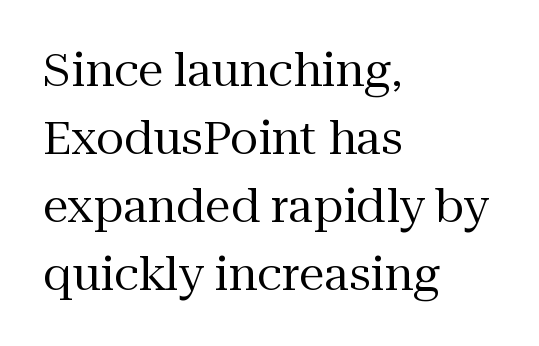
The image shows 46 px regular-weight serif type, upright; set left-aligned, normal line spacing (1.48x), normal letter spacing, not underlined; medium stroke contrast and a medium x-height.
